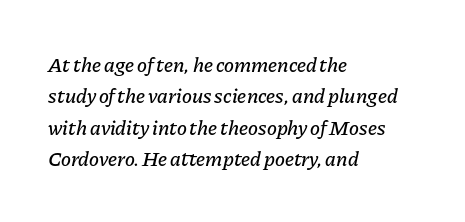
Underlining? Definitely not there. Notice how descenders clear the ascenders below comfortably — that's standard leading. The ragged edge is on the right, which tells us the setting is flush left. Default kerning and tracking; the words read as compact shapes. The whole block is typeset with a tilt.
